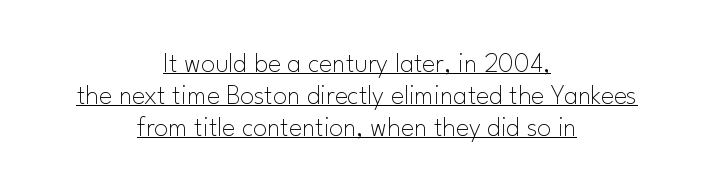
Q: Is the text bold? A: No.
Q: Is the text italic (slanted)? A: No, it is upright.
Q: Is the typeface a serif or a sans-serif typeface? A: Sans-serif.
Q: Is the text underlined? A: Yes.
Q: How is the paragraph aligned? A: Centered.
Q: Is the spacing between letters normal or unusually wide? A: Normal.
Q: Is the spacing between lines tight, normal or loose? A: Tight.
Q: Width (condensed, normal, or wide)? A: Normal.
Q: Stroke contrast? A: Low.
Q: x-height? A: Small.
Q: Monospaced? A: No.
